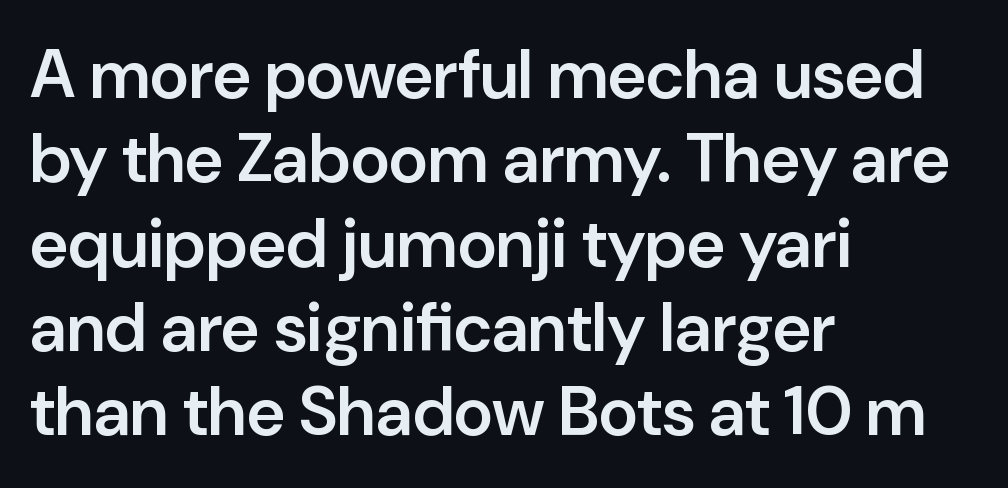
The image shows 68 px semibold sans-serif type, upright; set left-aligned, line spacing 1.24x, normal letter spacing, not underlined; low stroke contrast and a medium x-height.
